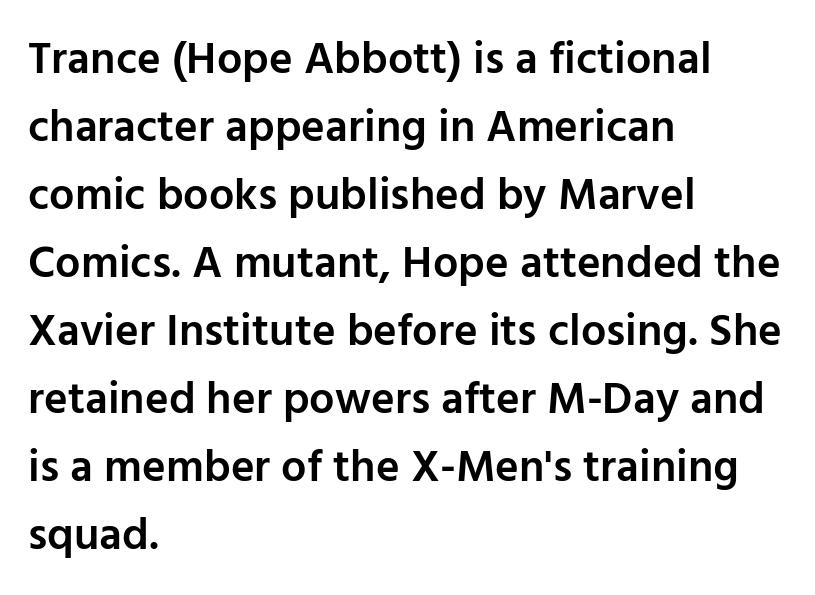
{"serif": "no", "italic": "no", "bold": "semi", "weight": "semibold", "width": "normal", "stroke_contrast": "low", "x_height": "medium", "monospaced": "no", "underline": "no", "align": "left", "line_spacing": "normal", "line_spacing_ratio": 1.51, "letter_spacing": "normal", "letter_spacing_em": 0.0, "glyph_px": 45}
